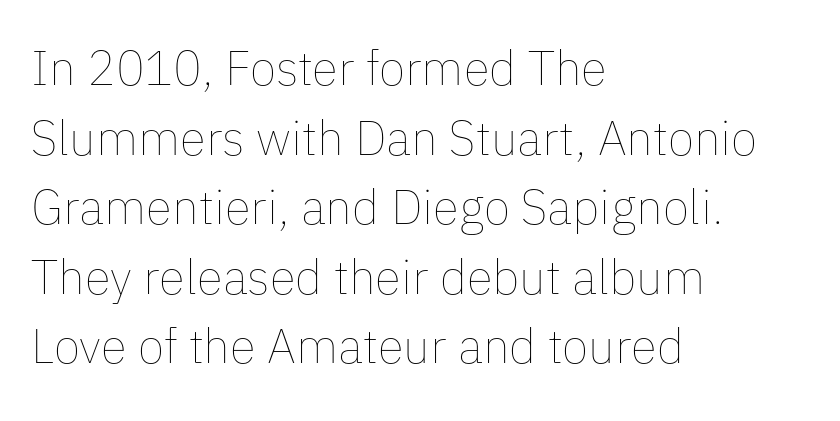
{"italic": "no", "bold": "no", "weight": "thin", "width": "normal", "stroke_contrast": "low", "x_height": "medium", "monospaced": "no", "underline": "no", "align": "left", "line_spacing": "normal", "line_spacing_ratio": 1.45, "letter_spacing": "normal", "letter_spacing_em": 0.0, "glyph_px": 48}
